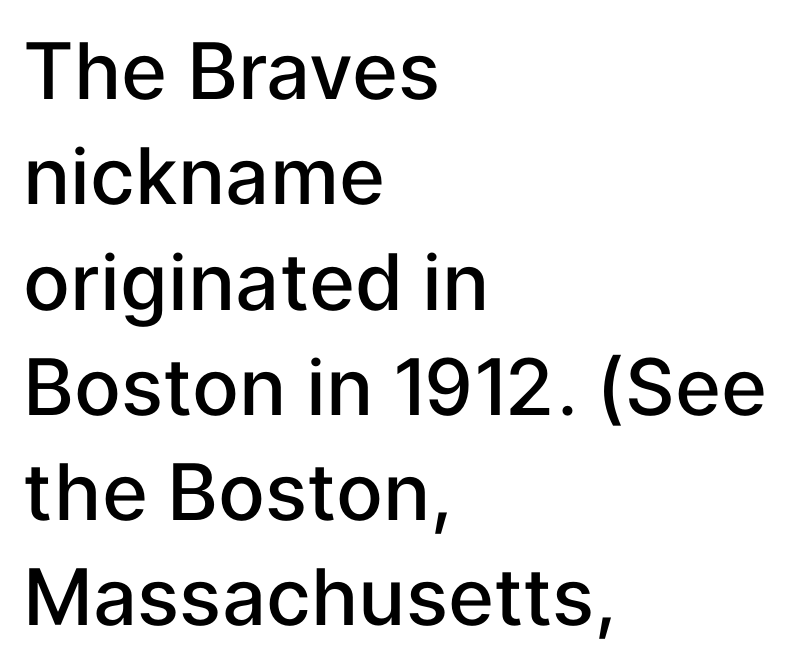
Does the leading feel generous? No, just average. Stroke terminals: plain, sans-serif. Every character sits straight up, as roman type does. Every letter is mildly thick-stroked: semibold rather than bold. Words appear dense and cohesive because spacing is normal. The string is rendered with underlining switched off.
